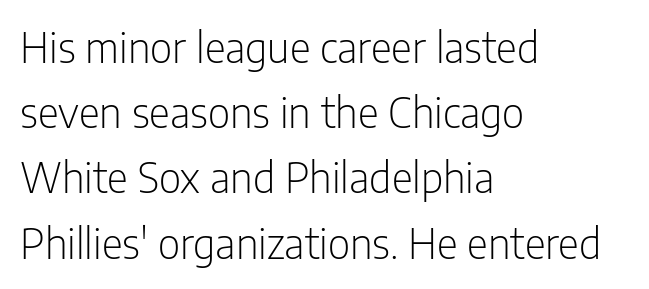
No chunkiness to these letters — they're not bold. Do the characters align in a grid? No, the font is proportional. A student would call this left alignment; a typographer would say flush left, rag right. Unlike italic type, these characters show no tilt at all. Letterform terminals end flat and unadorned throughout the passage.
